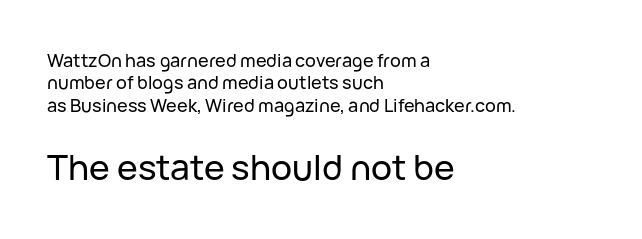
{"serif": "no", "italic": "no", "width": "normal", "stroke_contrast": "low", "x_height": "medium", "monospaced": "no", "underline": "no", "align": "left", "line_spacing": "normal", "line_spacing_ratio": 1.25, "letter_spacing": "normal", "letter_spacing_em": 0.0, "larger_block": "second", "size_ratio": 1.94, "glyph_px": 35}
